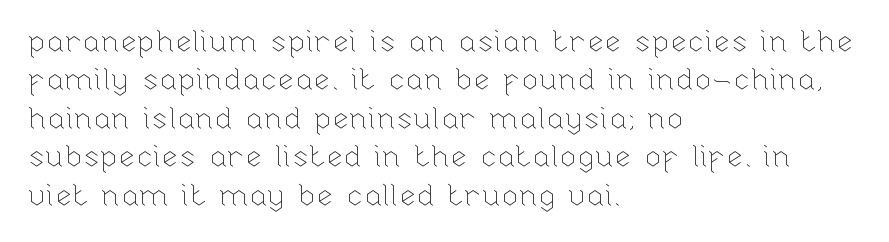
In terms of letterspacing, this is plain default setting. The space directly below the letters is spotless. The typography opts for an upright posture over an oblique one. A student would call this left alignment; a typographer would say flush left, rag right. This is not heavy type; no bold has been used. Varying glyph widths throughout — classic text-font behaviour.
